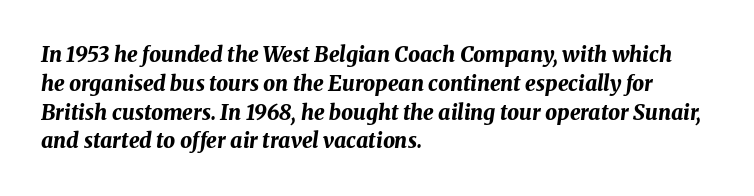
{"italic": "yes", "lean": "right", "slant_degrees": 8, "bold": "yes", "underline": "no", "align": "left", "line_spacing": "normal", "line_spacing_ratio": 1.37, "letter_spacing": "normal", "letter_spacing_em": 0.0, "glyph_px": 21}
